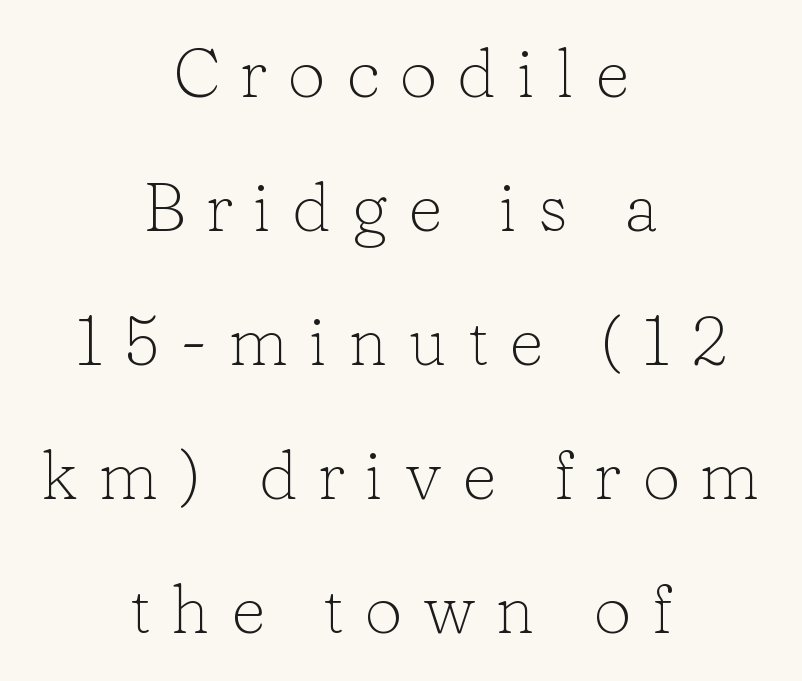
The image shows 68 px light serif type, upright; set centered, loose line spacing (1.97x), unusually wide letter spacing (+0.3 em), not underlined; low stroke contrast and a medium x-height.
